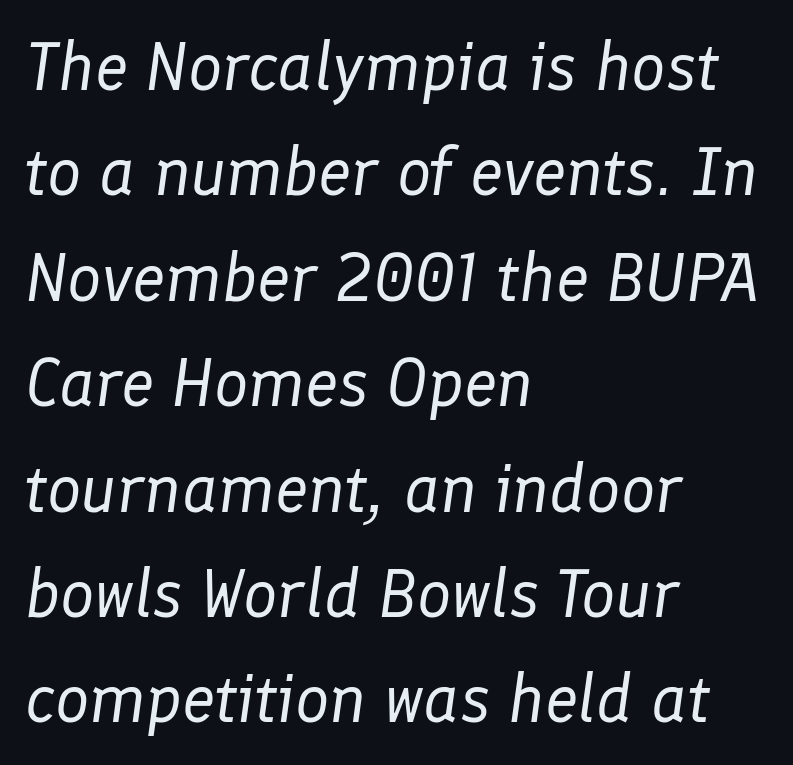
Q: Is the text bold? A: No.
Q: Is the text italic (slanted)? A: Yes, it leans right by about 8 degrees.
Q: Is the text underlined? A: No.
Q: How is the paragraph aligned? A: Left-aligned.
Q: Is the spacing between letters normal or unusually wide? A: Normal.
Q: Is the spacing between lines tight, normal or loose? A: Normal.
Q: Width (condensed, normal, or wide)? A: Normal.
Q: Stroke contrast? A: Low.
Q: x-height? A: Medium.
Q: Monospaced? A: No.
